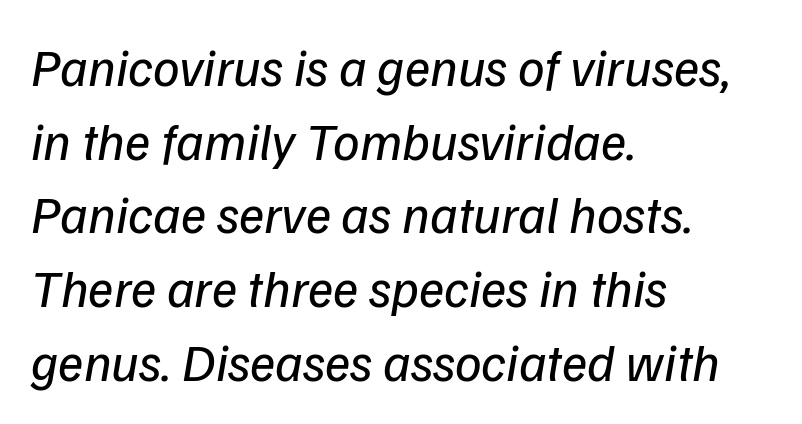
Q: Is the text bold? A: No.
Q: Is the text italic (slanted)? A: Yes, it leans right by about 9 degrees.
Q: Is the text underlined? A: No.
Q: How is the paragraph aligned? A: Left-aligned.
Q: Is the spacing between letters normal or unusually wide? A: Normal.
Q: Is the spacing between lines tight, normal or loose? A: Normal.
Q: Width (condensed, normal, or wide)? A: Normal.
Q: Stroke contrast? A: Low.
Q: x-height? A: Medium.
Q: Monospaced? A: No.
